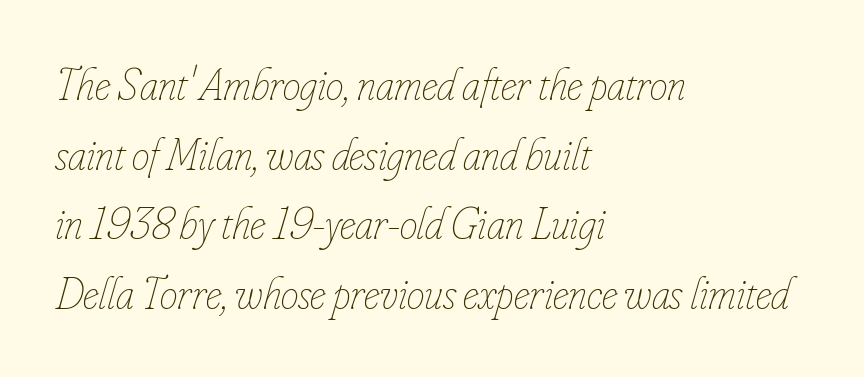
{"italic": "yes", "lean": "right", "slant_degrees": 16, "bold": "no", "weight": "thin", "width": "condensed", "stroke_contrast": "low", "x_height": "small", "monospaced": "no", "underline": "no", "align": "left", "line_spacing": "normal", "line_spacing_ratio": 1.55, "letter_spacing": "normal", "letter_spacing_em": 0.0, "glyph_px": 45}
